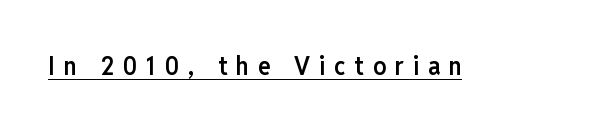
Q: Is the text bold? A: Semi-bold.
Q: Is the text italic (slanted)? A: No, it is upright.
Q: Is the text underlined? A: Yes.
Q: Is the spacing between letters normal or unusually wide? A: Unusually wide.
